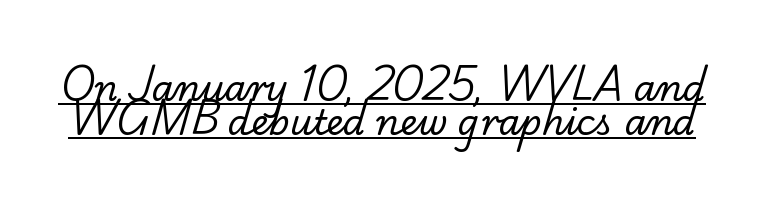
Q: Is the text bold? A: No.
Q: Is the text underlined? A: Yes.
Q: Is the spacing between letters normal or unusually wide? A: Normal.
Q: Is the spacing between lines tight, normal or loose? A: Tight.
Q: Width (condensed, normal, or wide)? A: Normal.
Q: Stroke contrast? A: Low.
Q: x-height? A: Small.
Q: Monospaced? A: No.
